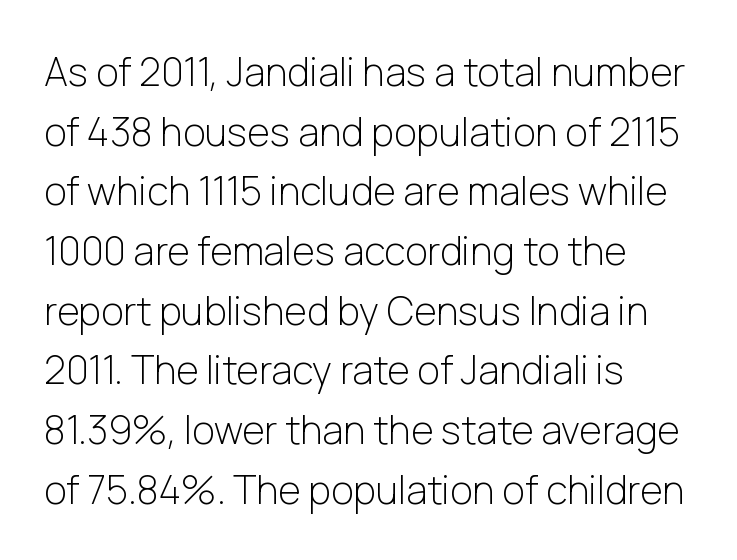
A normal amount of white space separates one row of letters from the next. Vertical strokes here are truly vertical. Plain, unruled lines of type. Check where the strokes stop: nothing finishes them off — pure sans.
